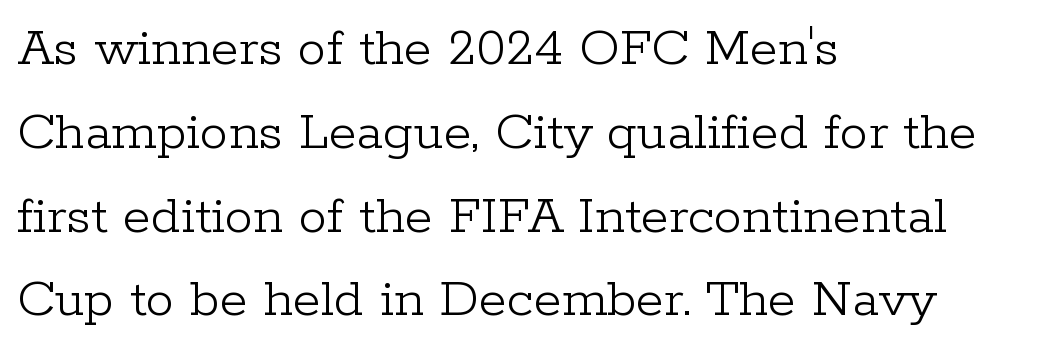
Q: Is the text bold? A: No.
Q: Is the text italic (slanted)? A: No, it is upright.
Q: Is the typeface a serif or a sans-serif typeface? A: Serif.
Q: Is the text underlined? A: No.
Q: How is the paragraph aligned? A: Left-aligned.
Q: Is the spacing between letters normal or unusually wide? A: Normal.
Q: Is the spacing between lines tight, normal or loose? A: Normal.
Q: Width (condensed, normal, or wide)? A: Normal.
Q: Stroke contrast? A: Low.
Q: x-height? A: Medium.
Q: Monospaced? A: No.
